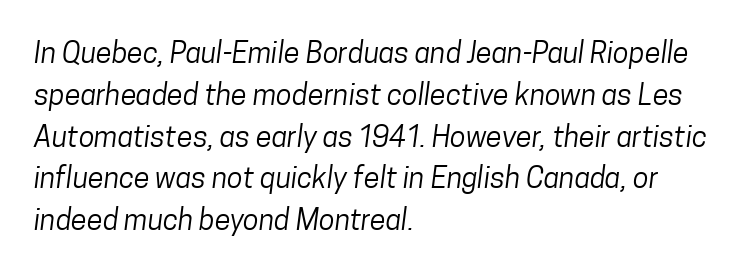
{"serif": "no", "bold": "no", "weight": "regular", "width": "condensed", "stroke_contrast": "low", "x_height": "medium", "monospaced": "no", "underline": "no", "align": "left", "line_spacing": "normal", "line_spacing_ratio": 1.44, "letter_spacing": "normal", "letter_spacing_em": 0.0, "glyph_px": 29}
